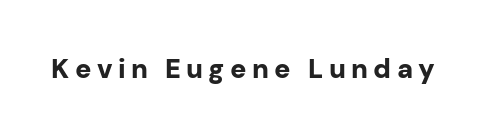
Q: Is the text bold? A: Yes.
Q: Is the text italic (slanted)? A: No, it is upright.
Q: Is the text underlined? A: No.
Q: Is the spacing between letters normal or unusually wide? A: Unusually wide.
